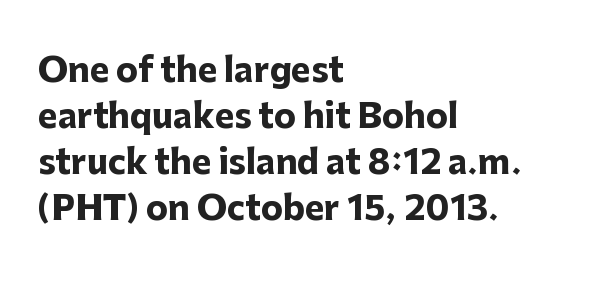
The space beneath each line is pristine and unruled. You can tell it's not italic because the verticals are truly vertical. Do the characters align in a grid? No, the font is proportional. Letterform terminals end flat and unadorned throughout the passage. Heavy, bold letterforms.
